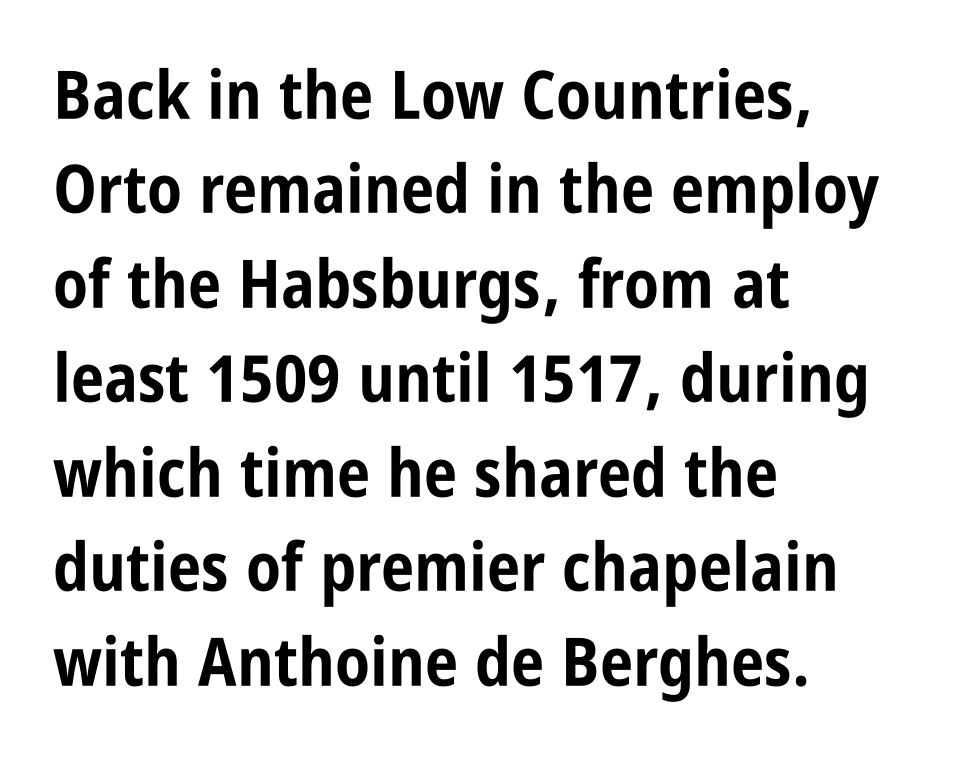
{"serif": "no", "italic": "no", "bold": "yes", "weight": "bold", "width": "condensed", "stroke_contrast": "low", "x_height": "large", "monospaced": "no", "underline": "no", "align": "left", "line_spacing": "normal", "line_spacing_ratio": 1.41, "letter_spacing": "normal", "letter_spacing_em": 0.0, "glyph_px": 67}
